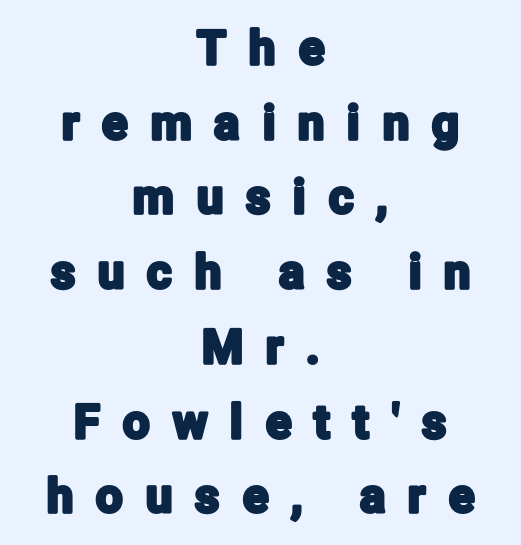
The passage shown is typed in a proportional face where columns would drift. Bare-footed words on every line. Each word looks stretched out because of the extra space between its letters. The letters carry no serifs — their stems end cleanly without finishing strokes. Posture: straight, roman, zero tilt.
